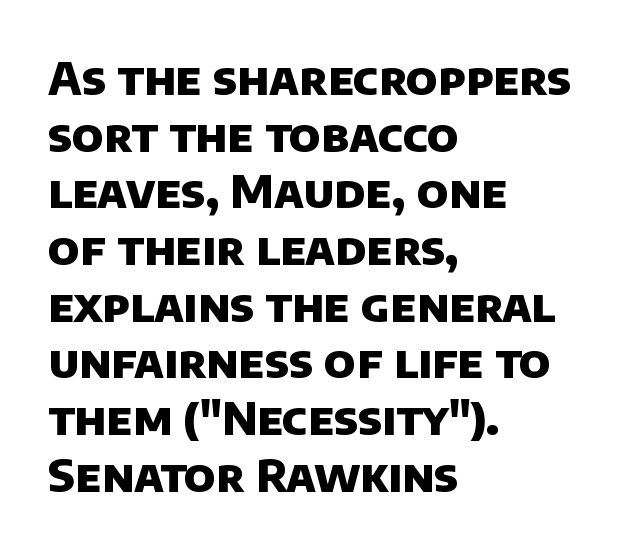
The image shows 45 px heavy sans-serif type; set left-aligned, normal line spacing (1.26x), normal letter spacing, not underlined; low stroke contrast and a large x-height.
